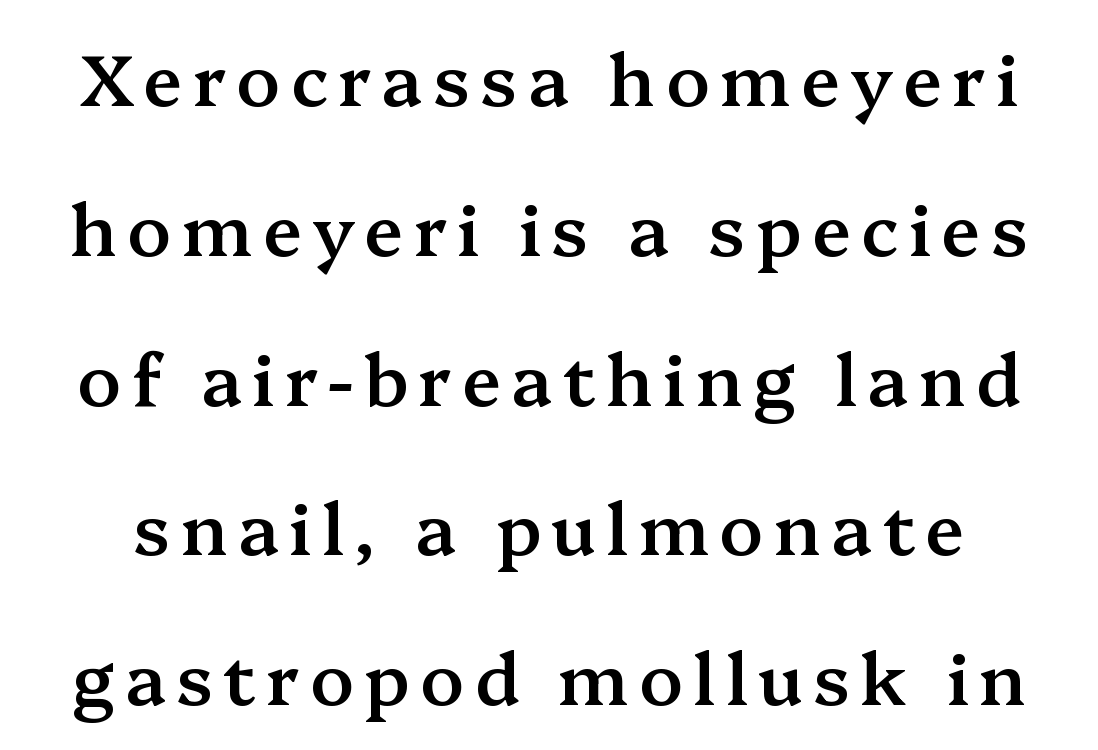
Q: Is the text bold? A: Semi-bold.
Q: Is the text italic (slanted)? A: No, it is upright.
Q: Is the typeface a serif or a sans-serif typeface? A: Serif.
Q: Is the text underlined? A: No.
Q: Is the spacing between lines tight, normal or loose? A: Loose.
Q: Width (condensed, normal, or wide)? A: Normal.
Q: Stroke contrast? A: Medium.
Q: x-height? A: Medium.
Q: Monospaced? A: No.
